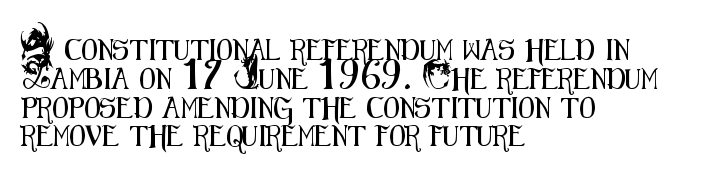
The compositor pushed each line to the left boundary. The strip under each line holds only bare page. When letters stand straight like this, we call the style roman or upright. Letter spacing: default. In terms of leading, this rendering sits right in the middle.
